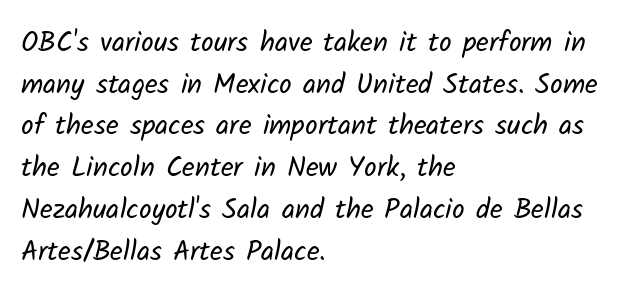
The image shows 28 px regular-weight sans-serif type; set left-aligned, normal line spacing (1.49x), normal letter spacing, not underlined; low stroke contrast and a medium x-height.
